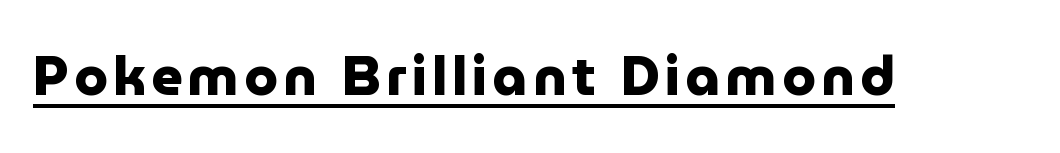
The image shows 54 px heavy sans-serif type, upright; set underlined; low stroke contrast and a medium x-height.
